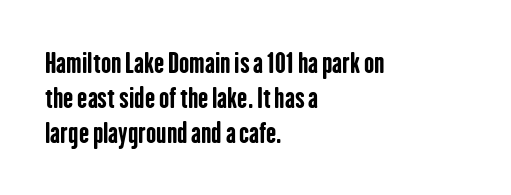
Q: Is the text bold? A: Yes.
Q: Is the text italic (slanted)? A: No, it is upright.
Q: Is the text underlined? A: No.
Q: How is the paragraph aligned? A: Left-aligned.
Q: Is the spacing between letters normal or unusually wide? A: Normal.
Q: Is the spacing between lines tight, normal or loose? A: Normal.
